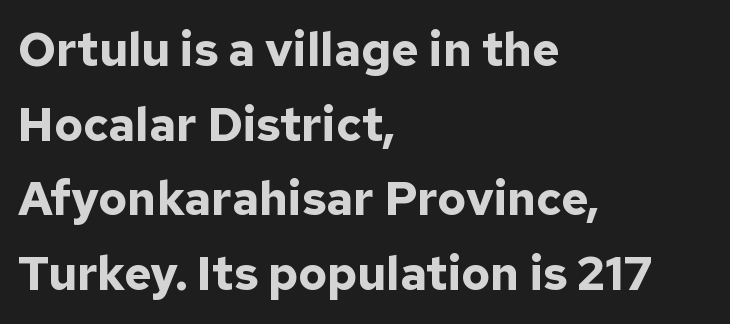
The passage shown is emphatically bold. This sample uses a sans-serif face. Notice how the stems are strictly vertical — no italics here. Line starts are locked; line ends wander. The horizontal fit of the characters is conventional and even. Line spacing here is normal.
